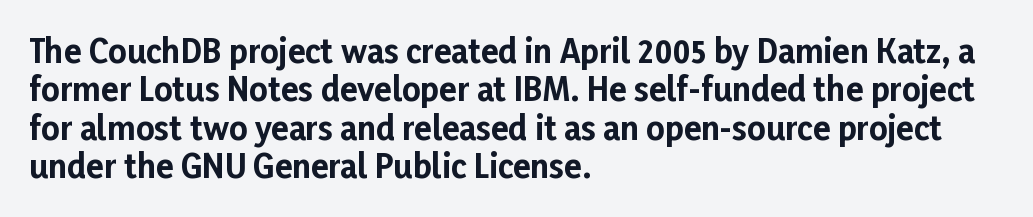
{"serif": "no", "italic": "no", "bold": "yes", "weight": "bold", "width": "normal", "stroke_contrast": "low", "x_height": "medium", "monospaced": "no", "underline": "no", "align": "left", "line_spacing_ratio": 1.2, "letter_spacing": "normal", "letter_spacing_em": 0.0, "glyph_px": 32}
